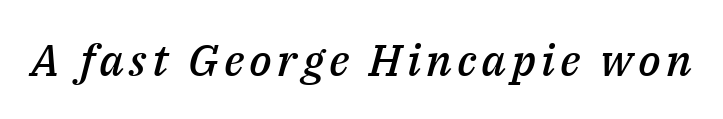
Every letter is mildly thick-stroked: semibold rather than bold. Italic? Definitely — the glyphs are oblique. Looks like regular typesetting: each glyph gets only the width it needs. Check under the words: just untouched page.
